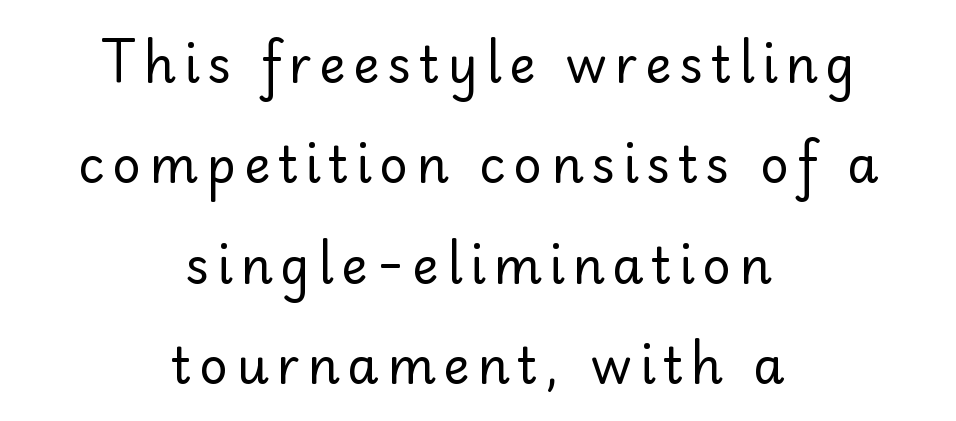
The image shows 50 px regular-weight sans-serif type, upright; set centered, loose line spacing (2.01x), not underlined; low stroke contrast and a small x-height.
